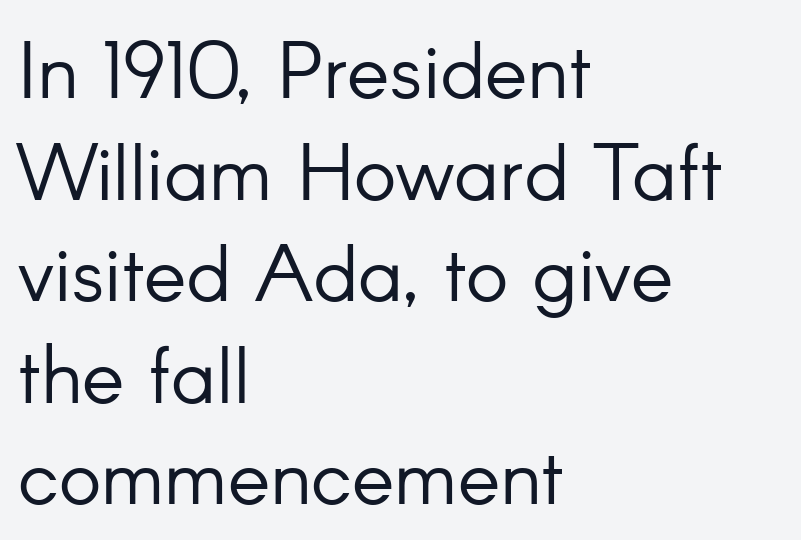
On a weight scale, this lands at 450 or below. Posture: vertical. The vertical gap from one line to the next is medium. Here the designer chose a conventional face with non-uniform glyph widths. This sample uses a sans-serif face. Left-aligned paragraph, ragged on the right.
